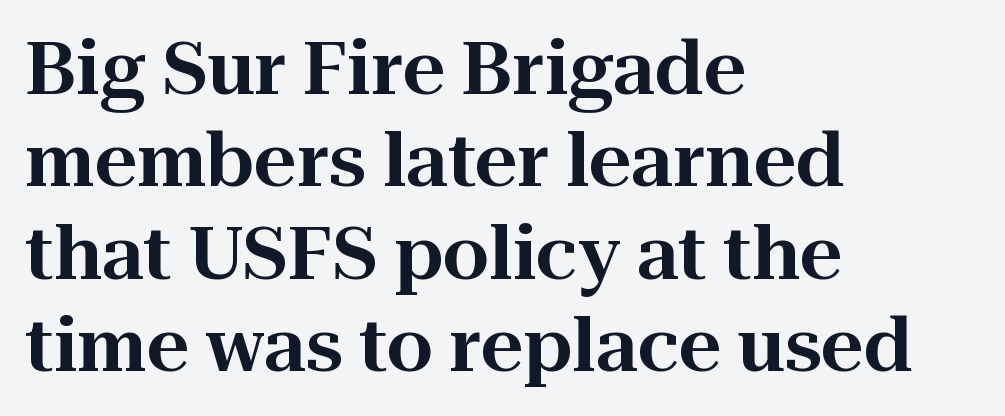
{"serif": "yes", "italic": "no", "width": "normal", "stroke_contrast": "high", "x_height": "medium", "monospaced": "no", "underline": "no", "align": "left", "line_spacing": "normal", "line_spacing_ratio": 1.25, "letter_spacing": "normal", "letter_spacing_em": 0.0, "glyph_px": 74}
